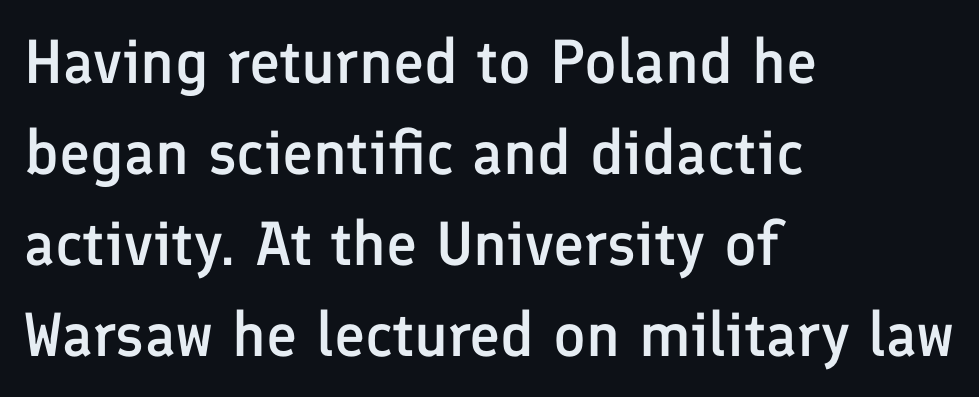
Q: Is the text bold? A: Semi-bold.
Q: Is the text italic (slanted)? A: No, it is upright.
Q: Is the typeface a serif or a sans-serif typeface? A: Sans-serif.
Q: Is the text underlined? A: No.
Q: How is the paragraph aligned? A: Left-aligned.
Q: Is the spacing between letters normal or unusually wide? A: Normal.
Q: Is the spacing between lines tight, normal or loose? A: Normal.
Q: Width (condensed, normal, or wide)? A: Normal.
Q: Stroke contrast? A: Low.
Q: x-height? A: Medium.
Q: Monospaced? A: No.
